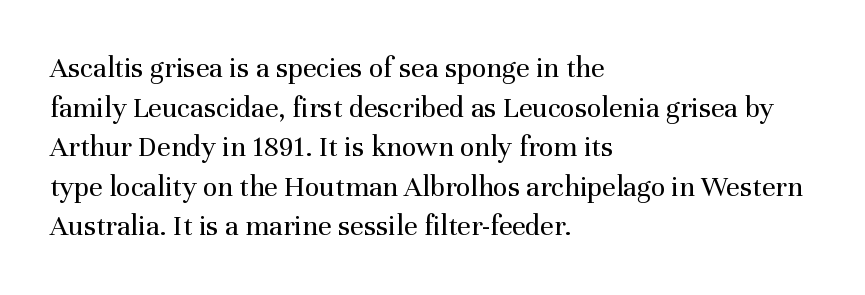
A typesetter would call this zero additional tracking. The passage shown is typeset with a serif family. No italicization has been applied; the sample stays upright. This rendering features lettering with no underline.
